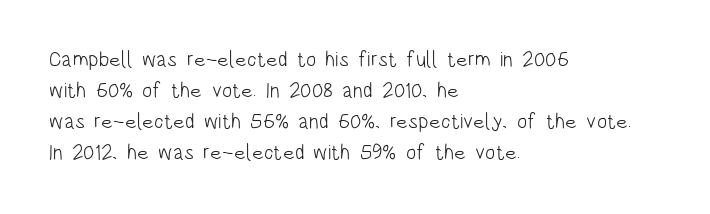
{"italic": "no", "bold": "no", "underline": "no", "align": "left", "line_spacing": "normal", "line_spacing_ratio": 1.48, "letter_spacing": "normal", "letter_spacing_em": 0.0, "glyph_px": 21}
